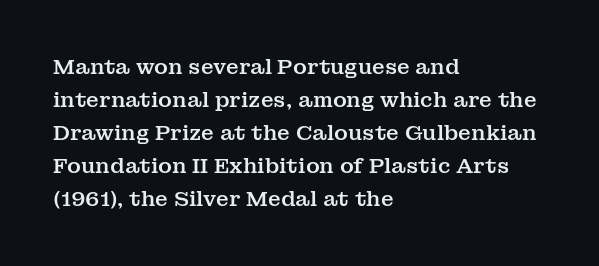
The image shows 21 px text type, upright; set left-aligned, normal line spacing (1.57x), normal letter spacing, not underlined.
